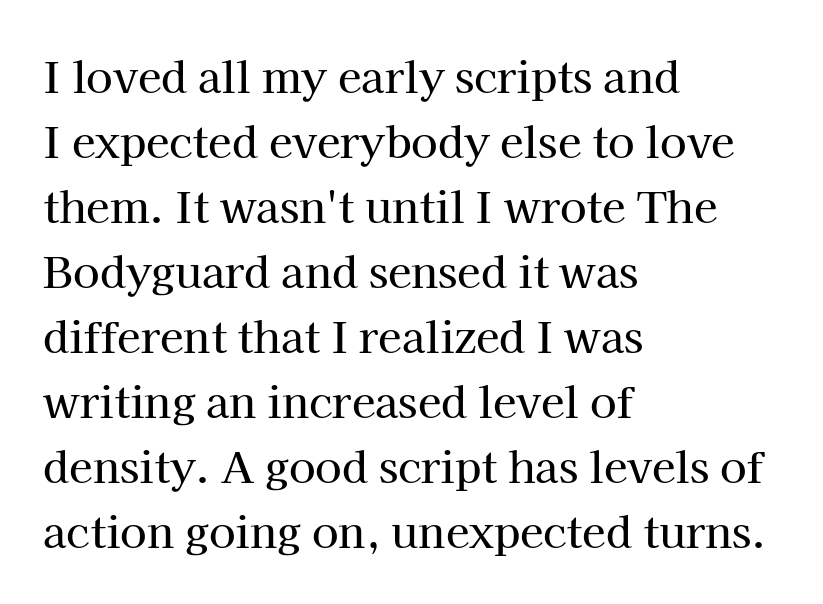
These lines stack with their left ends in a neat column. The tracking reads as untouched default to a designer's eye. The passage shown is typeset with a serif family. Any mark beneath the type? The region is blank. The letters advance in unequal steps, a hallmark of proportional type.
